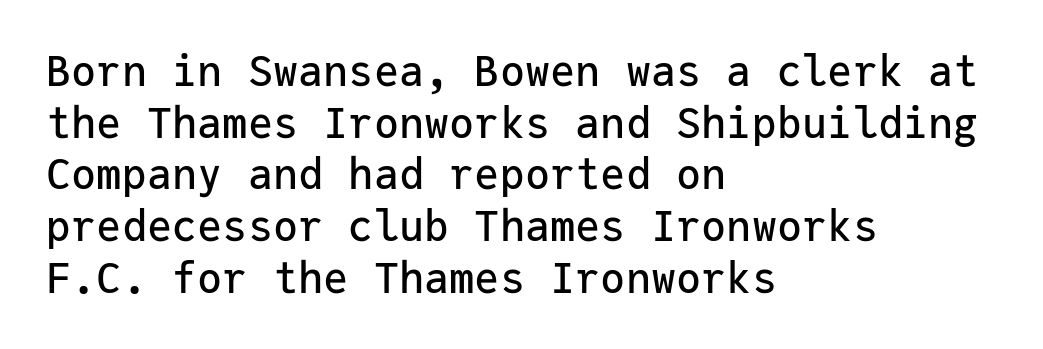
{"serif": "no", "italic": "no", "width": "normal", "stroke_contrast": "low", "x_height": "medium", "monospaced": "yes", "underline": "no", "align": "left", "line_spacing_ratio": 1.23, "letter_spacing": "normal", "letter_spacing_em": 0.0, "glyph_px": 42}
